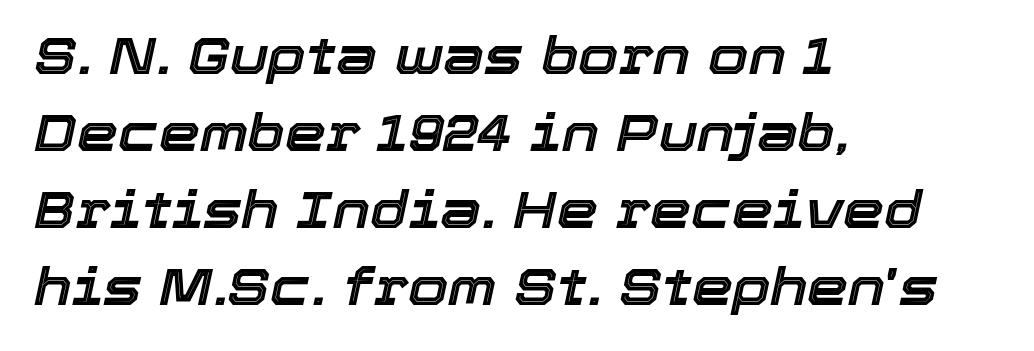
Q: Is the text italic (slanted)? A: Yes, it leans right by about 12 degrees.
Q: Is the text underlined? A: No.
Q: How is the paragraph aligned? A: Left-aligned.
Q: Is the spacing between letters normal or unusually wide? A: Normal.
Q: Is the spacing between lines tight, normal or loose? A: Normal.
Q: Width (condensed, normal, or wide)? A: Normal.
Q: x-height? A: Medium.
Q: Monospaced? A: No.
